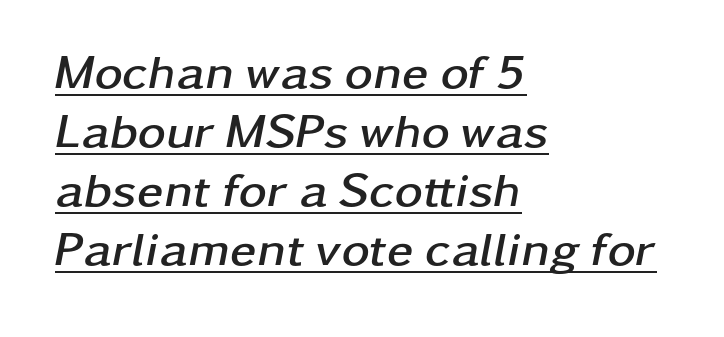
{"italic": "yes", "lean": "right", "slant_degrees": 11, "bold": "yes", "weight": "semibold", "width": "wide", "stroke_contrast": "low", "x_height": "medium", "monospaced": "no", "underline": "yes", "align": "left", "line_spacing_ratio": 1.23, "letter_spacing": "normal", "letter_spacing_em": 0.0, "glyph_px": 48}
